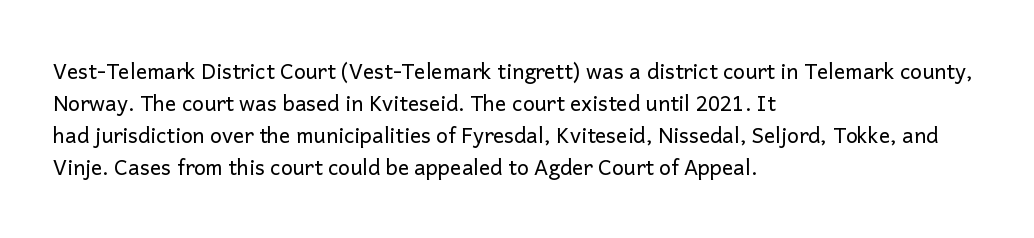
Is the block centered? No — it sits flush against the left margin. Honestly, the row spacing looks completely unremarkable. Check under the words: just untouched page. Ascenders rise straight up at ninety degrees. Nobody touched the tracking dial on this one.
